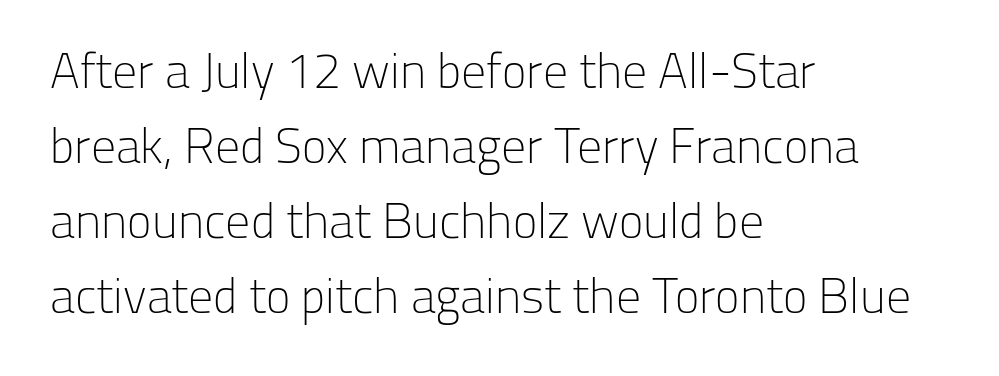
Q: Is the text bold? A: No.
Q: Is the text italic (slanted)? A: No, it is upright.
Q: Is the typeface a serif or a sans-serif typeface? A: Sans-serif.
Q: Is the text underlined? A: No.
Q: How is the paragraph aligned? A: Left-aligned.
Q: Is the spacing between letters normal or unusually wide? A: Normal.
Q: Is the spacing between lines tight, normal or loose? A: Normal.
Q: Width (condensed, normal, or wide)? A: Normal.
Q: Stroke contrast? A: Low.
Q: x-height? A: Medium.
Q: Monospaced? A: No.
